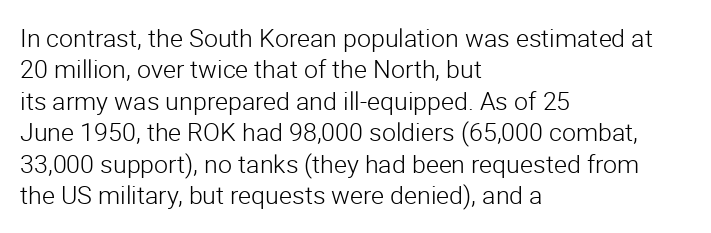
The image shows 25 px text type, upright; set left-aligned, normal line spacing (1.26x), normal letter spacing, not underlined.
